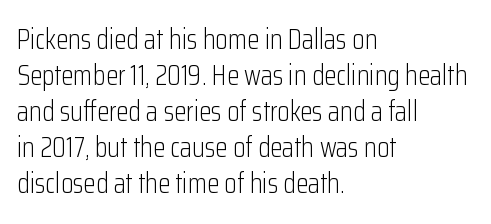
Visually the block forms a straight wall on the left and a jagged coastline on the right. Characters follow at the spacing the type designer built in. Underlining? Definitely not there. Heaviness? Minimal to ordinary, like unemphasized prose. Each letter keeps its own natural width here, so spacing adapts to shape. The typography opts for an upright posture over an oblique one.
